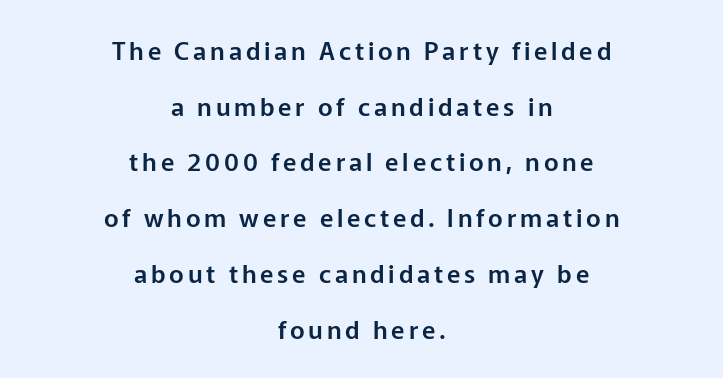
{"italic": "no", "underline": "no", "align": "center", "line_spacing": "loose", "line_spacing_ratio": 2.23, "glyph_px": 25}
